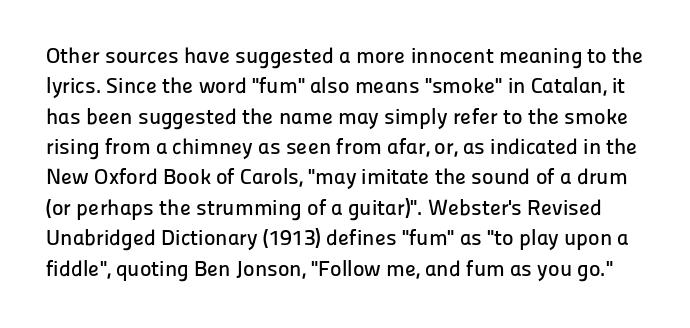
Every character sits straight up, as roman type does. Each word holds together tightly as a unit, with standard inter-letter gaps. Lines of text with bare space underneath. Reading down the column, the eye jumps a familiar distance to each next line.
